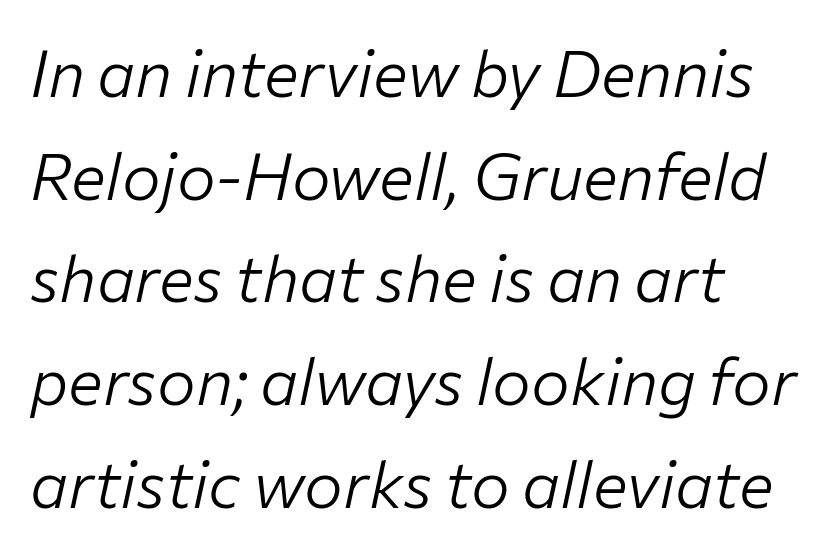
{"italic": "yes", "lean": "right", "slant_degrees": 12, "bold": "no", "weight": "light", "width": "normal", "stroke_contrast": "low", "x_height": "medium", "monospaced": "no", "underline": "no", "line_spacing": "normal", "line_spacing_ratio": 1.58, "letter_spacing": "normal", "letter_spacing_em": 0.0, "glyph_px": 65}
